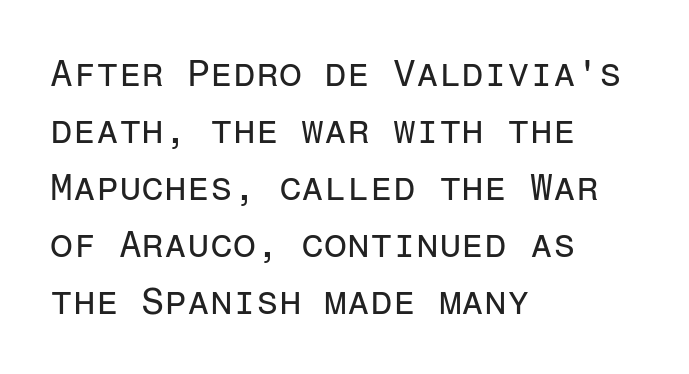
Q: Is the text bold? A: No.
Q: Is the text italic (slanted)? A: No, it is upright.
Q: Is the typeface a serif or a sans-serif typeface? A: Sans-serif.
Q: Is the text underlined? A: No.
Q: How is the paragraph aligned? A: Left-aligned.
Q: Is the spacing between letters normal or unusually wide? A: Normal.
Q: Is the spacing between lines tight, normal or loose? A: Normal.
Q: Width (condensed, normal, or wide)? A: Normal.
Q: Stroke contrast? A: Low.
Q: x-height? A: Medium.
Q: Monospaced? A: Yes.
